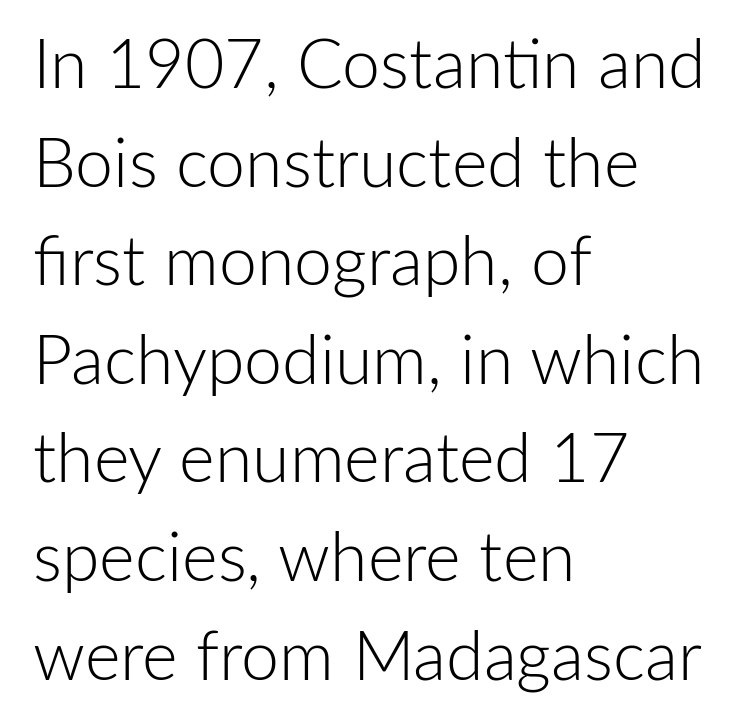
Q: Is the text bold? A: No.
Q: Is the text italic (slanted)? A: No, it is upright.
Q: Is the typeface a serif or a sans-serif typeface? A: Sans-serif.
Q: Is the text underlined? A: No.
Q: How is the paragraph aligned? A: Left-aligned.
Q: Is the spacing between letters normal or unusually wide? A: Normal.
Q: Is the spacing between lines tight, normal or loose? A: Normal.
Q: Width (condensed, normal, or wide)? A: Normal.
Q: Stroke contrast? A: Low.
Q: x-height? A: Medium.
Q: Monospaced? A: No.
